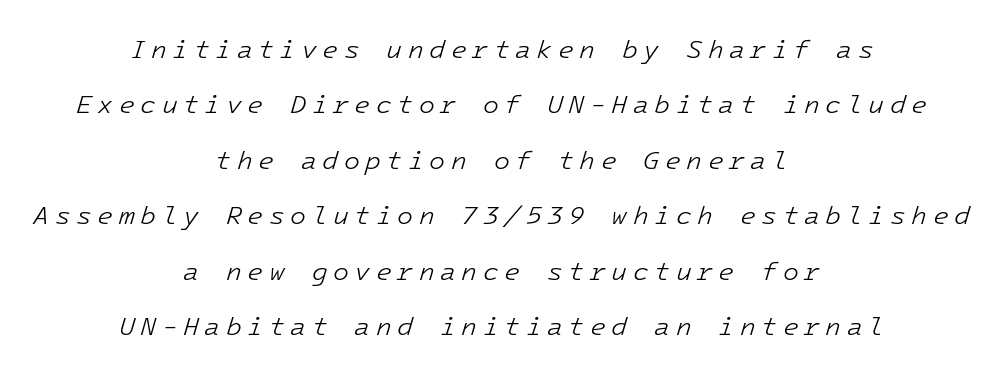
{"italic": "yes", "lean": "right", "slant_degrees": 16, "bold": "no", "underline": "no", "align": "center", "line_spacing": "loose", "line_spacing_ratio": 2.13, "letter_spacing": "wide", "letter_spacing_em": 0.21, "glyph_px": 26}
